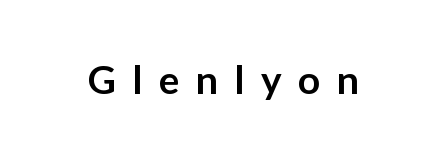
{"serif": "no", "italic": "no", "bold": "semi", "weight": "semibold", "width": "normal", "stroke_contrast": "low", "x_height": "medium", "monospaced": "no", "underline": "no", "letter_spacing": "wide", "letter_spacing_em": 0.42, "glyph_px": 39}
